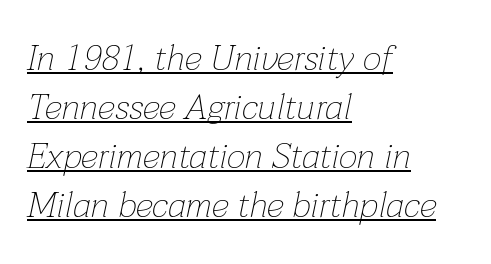
Q: Is the text bold? A: No.
Q: Is the text italic (slanted)? A: Yes, it leans right by about 12 degrees.
Q: Is the text underlined? A: Yes.
Q: How is the paragraph aligned? A: Left-aligned.
Q: Is the spacing between letters normal or unusually wide? A: Normal.
Q: Is the spacing between lines tight, normal or loose? A: Normal.
Q: Width (condensed, normal, or wide)? A: Normal.
Q: Stroke contrast? A: Low.
Q: x-height? A: Medium.
Q: Monospaced? A: No.
